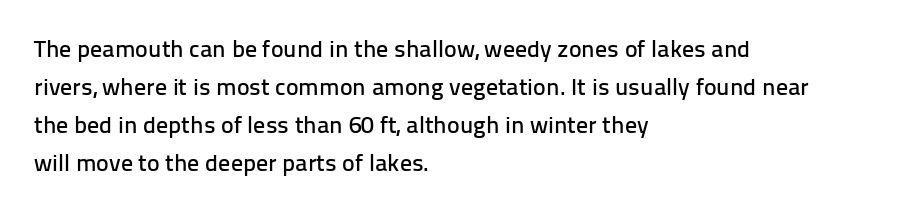
A normal amount of white space separates one row of letters from the next. In terms of letterspacing, this is plain default setting. Quick note: not italic, upright. Only glyphs here, with clear space below each row. Horizontally, the lines are justified to the leading edge only.
